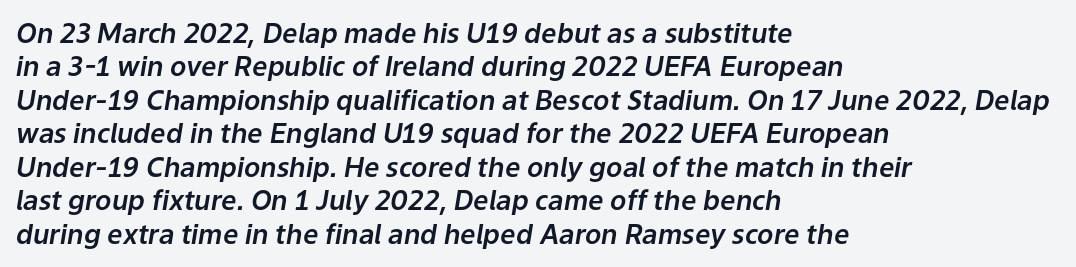
The image shows 27 px text type, italic (leaning right); set left-aligned, line spacing 1.24x, normal letter spacing, not underlined.
